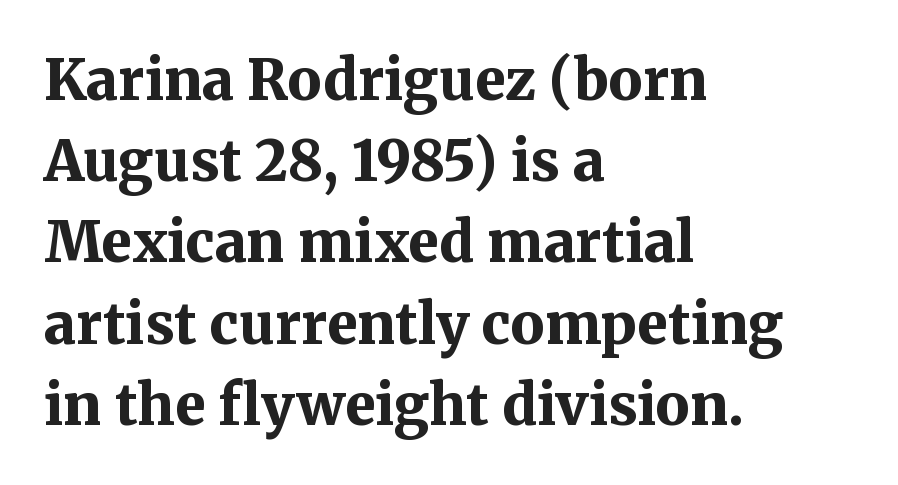
The area under the type is left untouched. Reading down the column, the eye jumps a familiar distance to each next line. Character widths vary here, with narrow letters taking less room than wide ones. Words appear dense and cohesive because spacing is normal. What weight is shown? A full bold with thick strokes. Notice how the stems are strictly vertical — no italics here.
